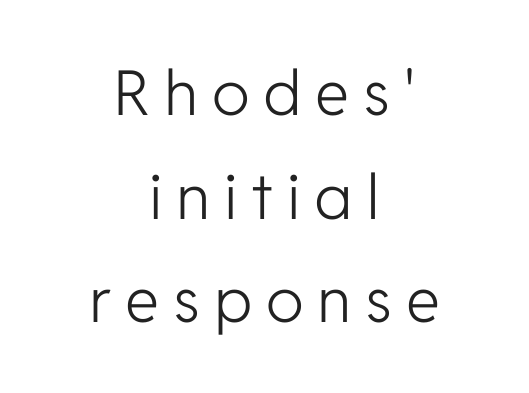
The face used here is a sans, in the tradition of grotesques and geometrics. These lines stack symmetrically, like a column narrowing and widening about its center. If you measured baseline to baseline, you'd find a middling distance. Do the characters align in a grid? No, the font is proportional. Designer's note — italics off, roman on.
